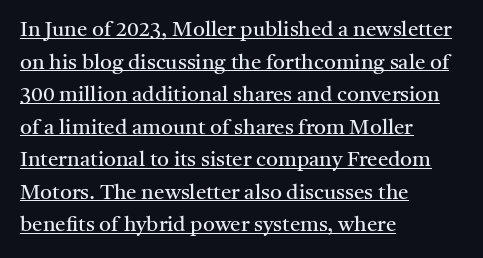
Weight: in the light-to-regular range. Italic: no, the glyphs are upright roman. Does the leading feel generous? No, just average. The line texture is even and compact thanks to regular tracking. The rendering uses the underline text-decoration. Line starts are locked; line ends wander.
